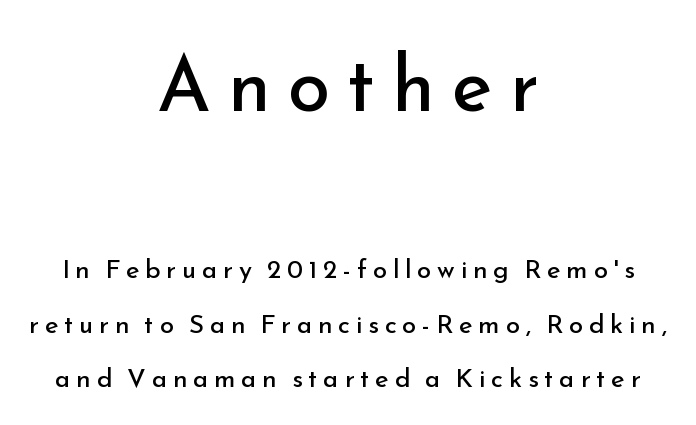
{"serif": "no", "italic": "no", "bold": "no", "weight": "regular", "width": "normal", "stroke_contrast": "low", "x_height": "small", "monospaced": "no", "underline": "no", "align": "center", "line_spacing": "loose", "line_spacing_ratio": 2.1, "letter_spacing": "wide", "letter_spacing_em": 0.22, "larger_block": "first", "size_ratio": 2.96, "glyph_px": 77}
